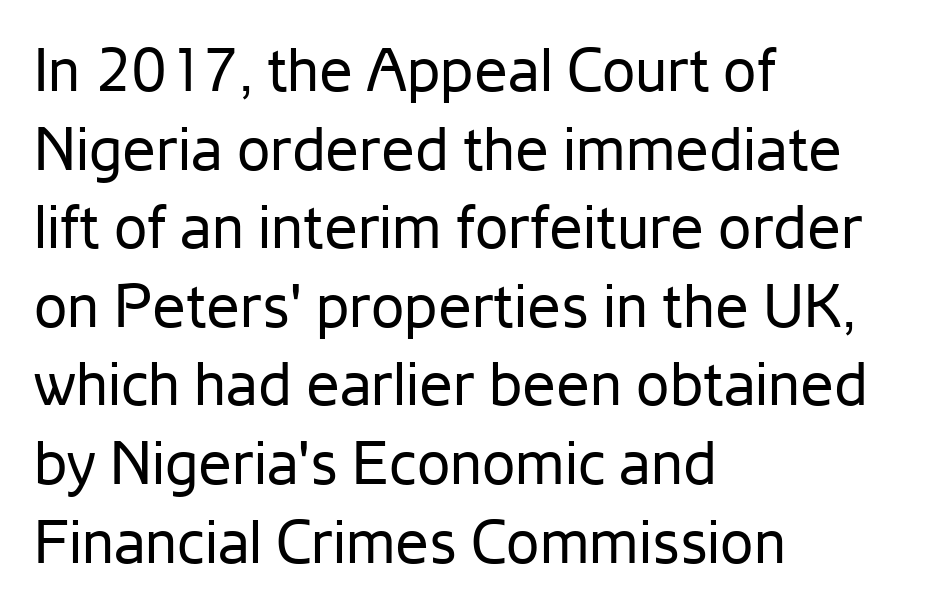
Q: Is the text bold? A: No.
Q: Is the text italic (slanted)? A: No, it is upright.
Q: Is the typeface a serif or a sans-serif typeface? A: Sans-serif.
Q: Is the text underlined? A: No.
Q: How is the paragraph aligned? A: Left-aligned.
Q: Is the spacing between letters normal or unusually wide? A: Normal.
Q: Is the spacing between lines tight, normal or loose? A: Normal.
Q: Width (condensed, normal, or wide)? A: Normal.
Q: Stroke contrast? A: Low.
Q: x-height? A: Medium.
Q: Monospaced? A: No.
